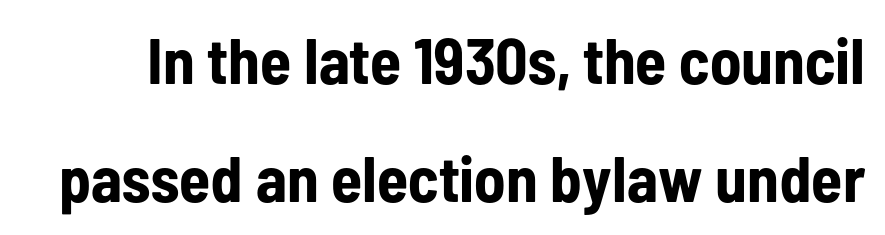
The image shows 64 px bold, condensed sans-serif type, upright; set line spacing 1.84x, normal letter spacing, not underlined; low stroke contrast and a medium x-height.
